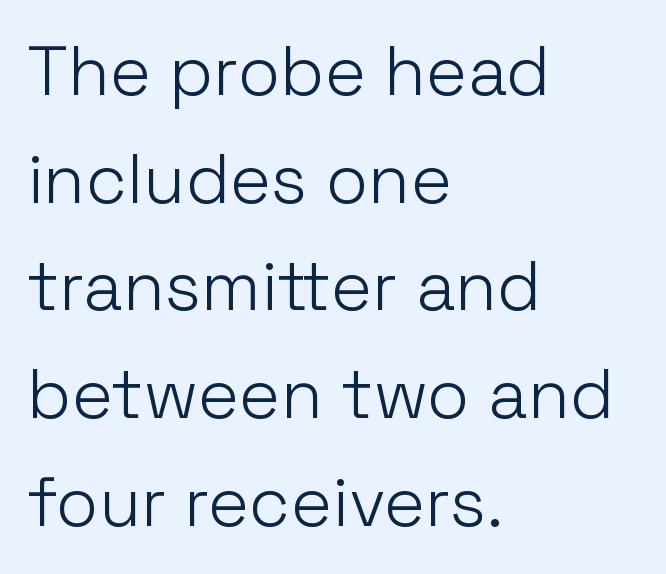
Q: Is the text bold? A: No.
Q: Is the text italic (slanted)? A: No, it is upright.
Q: Is the typeface a serif or a sans-serif typeface? A: Sans-serif.
Q: Is the text underlined? A: No.
Q: How is the paragraph aligned? A: Left-aligned.
Q: Is the spacing between letters normal or unusually wide? A: Normal.
Q: Is the spacing between lines tight, normal or loose? A: Normal.
Q: Width (condensed, normal, or wide)? A: Normal.
Q: Stroke contrast? A: Low.
Q: x-height? A: Medium.
Q: Monospaced? A: No.
